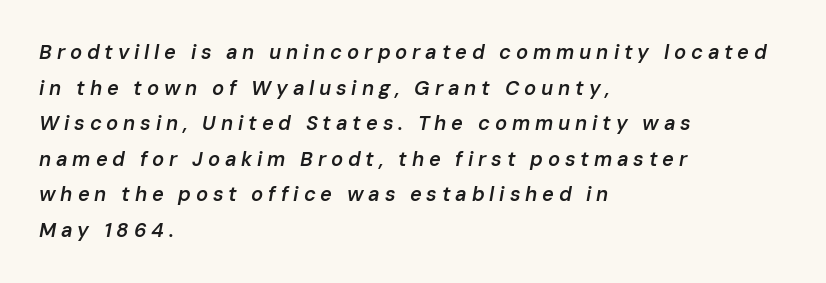
The baseline area is clear. The paragraph has a hard left edge and a soft right edge. Compared with typical body copy, the letter spacing here is much looser. Stems and bowls a touch heavier than normal — semibold.
